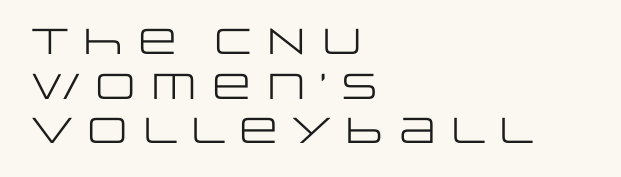
The image shows 36 px regular-weight, wide sans-serif type, upright; set left-aligned, line spacing 1.24x, normal letter spacing, not underlined; low stroke contrast and a large x-height.
